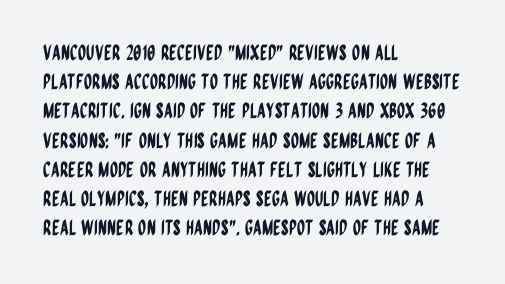
The image shows 21 px text type, upright; set left-aligned, normal line spacing (1.39x), normal letter spacing, not underlined.
